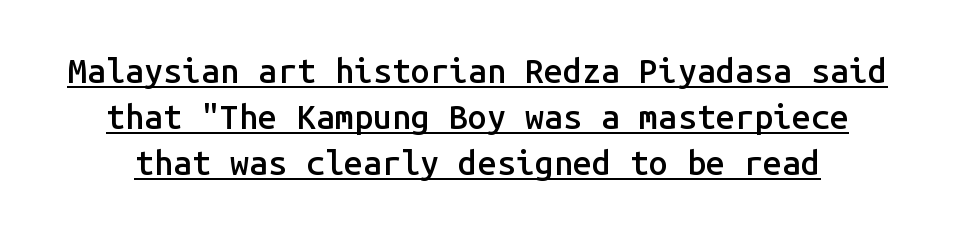
{"serif": "no", "italic": "no", "bold": "semi", "weight": "semibold", "width": "normal", "stroke_contrast": "low", "x_height": "medium", "monospaced": "yes", "underline": "yes", "line_spacing": "normal", "line_spacing_ratio": 1.35, "letter_spacing": "normal", "letter_spacing_em": 0.0, "glyph_px": 34}
